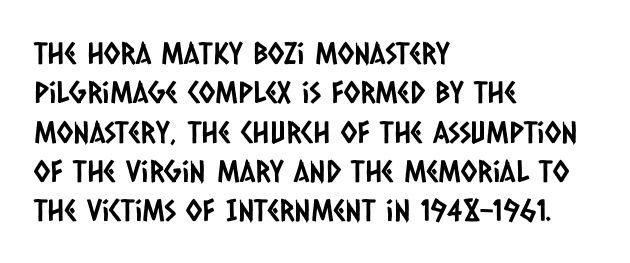
Is the letter spacing exaggerated? No — it looks like the ordinary default. Character widths vary here, with narrow letters taking less room than wide ones. Underline: absent. Compared with typical paragraphs, the rows here are spaced about the same. The type family on display is of the sans-serif kind. Horizontal alignment here is leftward, the default for most running prose.
